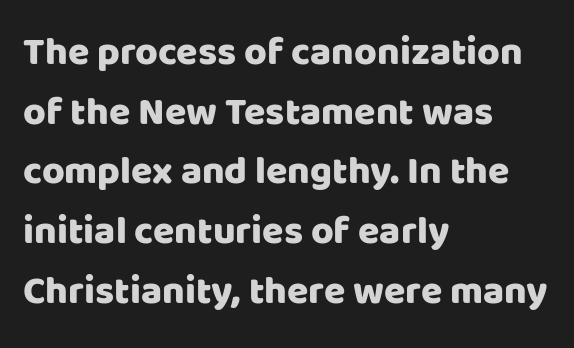
{"serif": "no", "italic": "no", "width": "normal", "stroke_contrast": "low", "x_height": "large", "monospaced": "no", "underline": "no", "align": "left", "line_spacing": "normal", "line_spacing_ratio": 1.53, "letter_spacing": "normal", "letter_spacing_em": 0.0, "glyph_px": 39}
